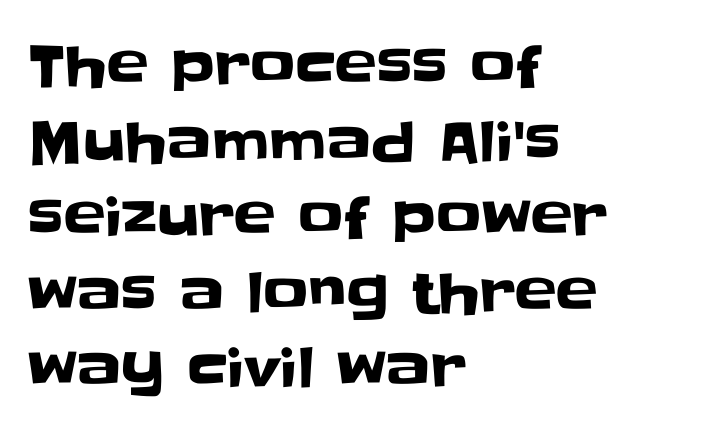
{"serif": "no", "italic": "no", "width": "normal", "stroke_contrast": "low", "x_height": "large", "monospaced": "no", "underline": "no", "align": "left", "line_spacing": "normal", "line_spacing_ratio": 1.35, "letter_spacing": "normal", "letter_spacing_em": 0.0, "glyph_px": 56}
